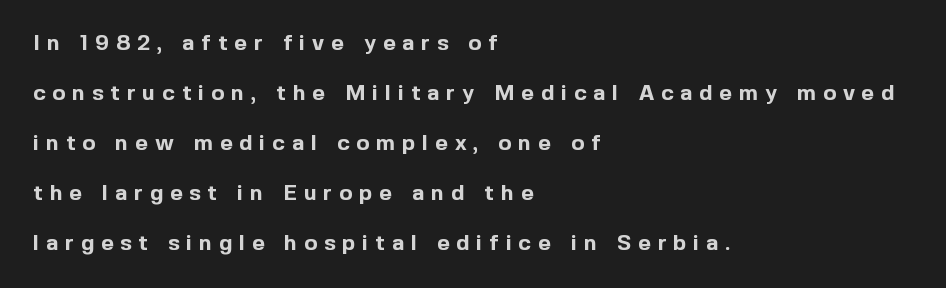
Q: Is the text bold? A: Yes.
Q: Is the text italic (slanted)? A: No, it is upright.
Q: Is the text underlined? A: No.
Q: How is the paragraph aligned? A: Left-aligned.
Q: Is the spacing between letters normal or unusually wide? A: Unusually wide.
Q: Is the spacing between lines tight, normal or loose? A: Loose.
